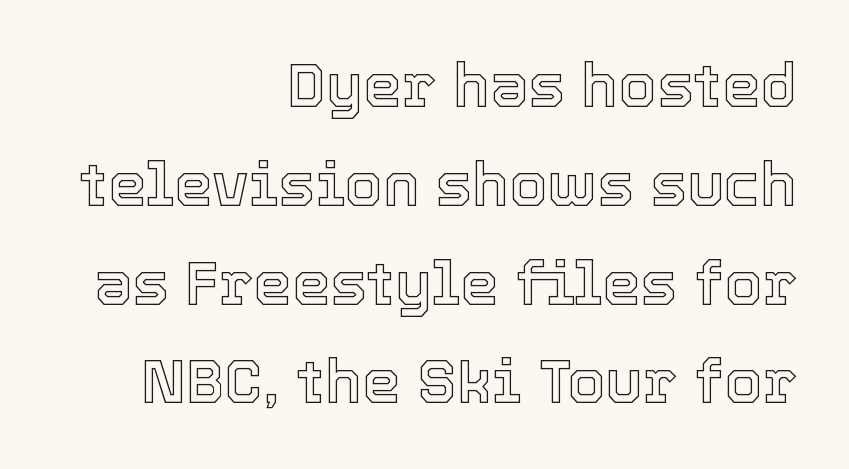
Q: Is the text italic (slanted)? A: No, it is upright.
Q: Is the text underlined? A: No.
Q: How is the paragraph aligned? A: Right-aligned.
Q: Is the spacing between letters normal or unusually wide? A: Normal.
Q: Is the spacing between lines tight, normal or loose? A: Normal.
Q: Width (condensed, normal, or wide)? A: Normal.
Q: x-height? A: Medium.
Q: Monospaced? A: No.
